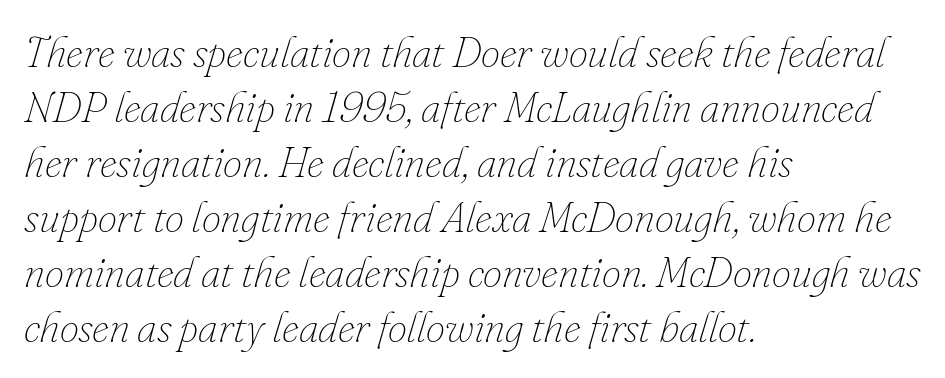
Q: Is the text bold? A: No.
Q: Is the text italic (slanted)? A: Yes, it leans right by about 16 degrees.
Q: Is the text underlined? A: No.
Q: How is the paragraph aligned? A: Left-aligned.
Q: Is the spacing between letters normal or unusually wide? A: Normal.
Q: Is the spacing between lines tight, normal or loose? A: Normal.
Q: Width (condensed, normal, or wide)? A: Normal.
Q: Stroke contrast? A: Low.
Q: x-height? A: Small.
Q: Monospaced? A: No.
